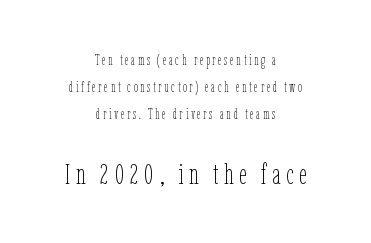
Q: Is the text bold? A: No.
Q: Is the text italic (slanted)? A: No, it is upright.
Q: Is the text underlined? A: No.
Q: How is the paragraph aligned? A: Centered.
Q: Is the spacing between lines tight, normal or loose? A: Loose.
Q: Which block of text is set in a larger size, the first (top) or the second (bottom)? A: The second (bottom) one.
Q: Width (condensed, normal, or wide)? A: Condensed.
Q: Stroke contrast? A: Low.
Q: x-height? A: Medium.
Q: Monospaced? A: No.
